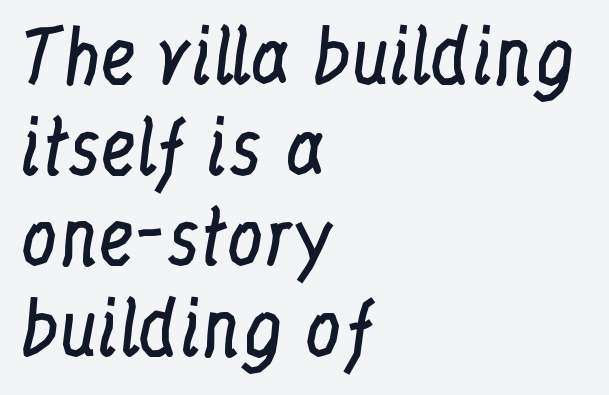
The image shows 73 px regular-weight, condensed serif type; set left-aligned, line spacing 1.24x, normal letter spacing, not underlined; low stroke contrast and a medium x-height.
